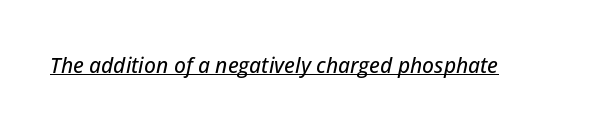
{"italic": "yes", "lean": "right", "slant_degrees": 12, "underline": "yes", "letter_spacing": "normal", "letter_spacing_em": 0.0, "glyph_px": 21}
